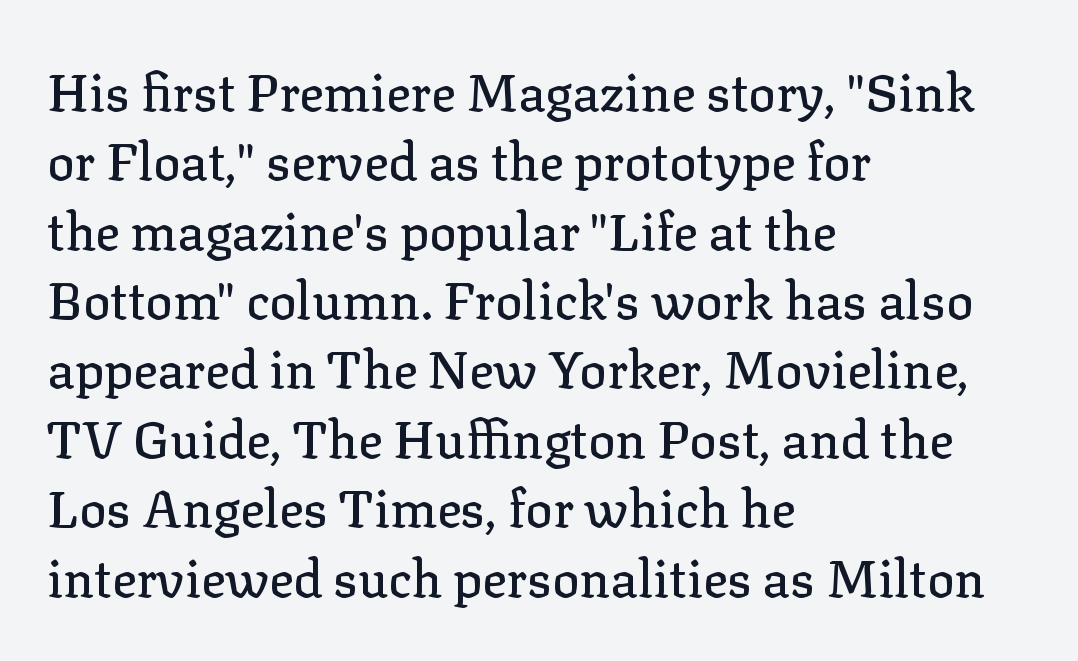
Q: Is the text italic (slanted)? A: No, it is upright.
Q: Is the typeface a serif or a sans-serif typeface? A: Serif.
Q: Is the text underlined? A: No.
Q: How is the paragraph aligned? A: Left-aligned.
Q: Is the spacing between letters normal or unusually wide? A: Normal.
Q: Is the spacing between lines tight, normal or loose? A: Normal.
Q: Width (condensed, normal, or wide)? A: Normal.
Q: Stroke contrast? A: Low.
Q: x-height? A: Medium.
Q: Monospaced? A: No.
